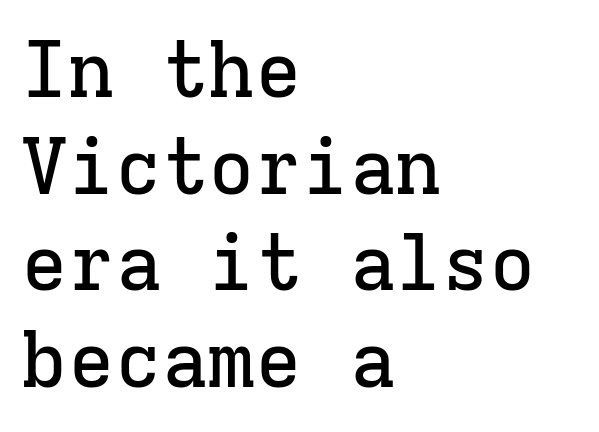
How are the letters spaced? Ordinarily, with no added tracking. The type family on display is of the serif kind. The gap between lines stays unmarked. Typeset ragged right — the left edge is the straight one. Monospaced: the letters line up in strict vertical columns. Upright lettering throughout.
